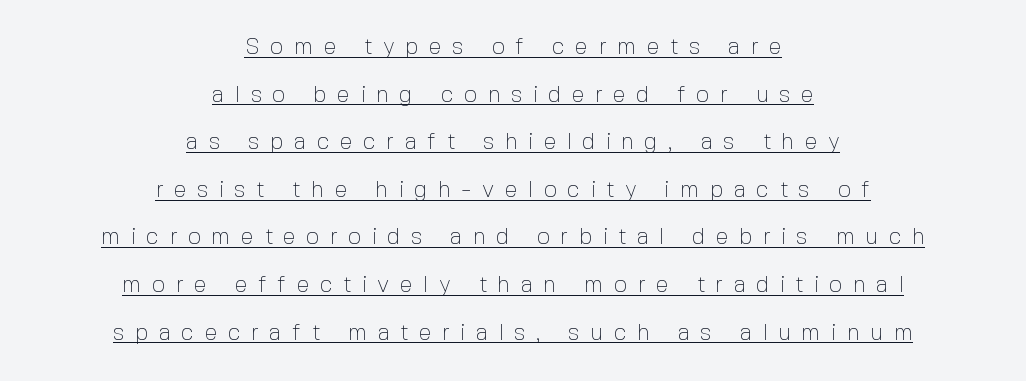
Layout note: lines centered. Posture: straight, roman, zero tilt. Each new line begins a long way beneath the previous one. This sample uses expanded letter spacing, leaving extra air between glyphs. Vertical stems look standard width or narrower in stroke. The specimen includes a rule beneath the text block's lines.
